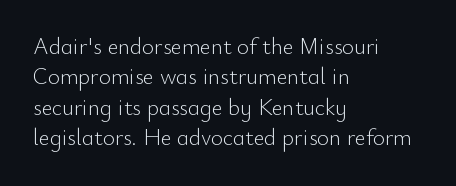
The space directly below the letters is spotless. Caption: standard tracking, unaltered. Vertically, the passage feels balanced, rows spaced as you'd expect. Does the lettering tilt? It doesn't — this is upright.
